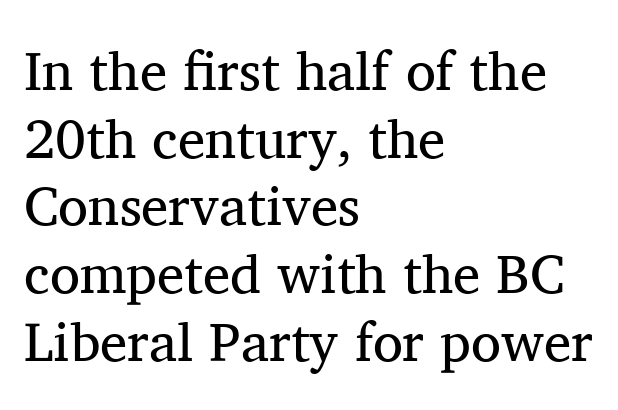
{"serif": "yes", "italic": "no", "bold": "no", "weight": "regular", "width": "normal", "stroke_contrast": "medium", "x_height": "medium", "monospaced": "no", "underline": "no", "align": "left", "line_spacing_ratio": 1.23, "letter_spacing": "normal", "letter_spacing_em": 0.0, "glyph_px": 55}
